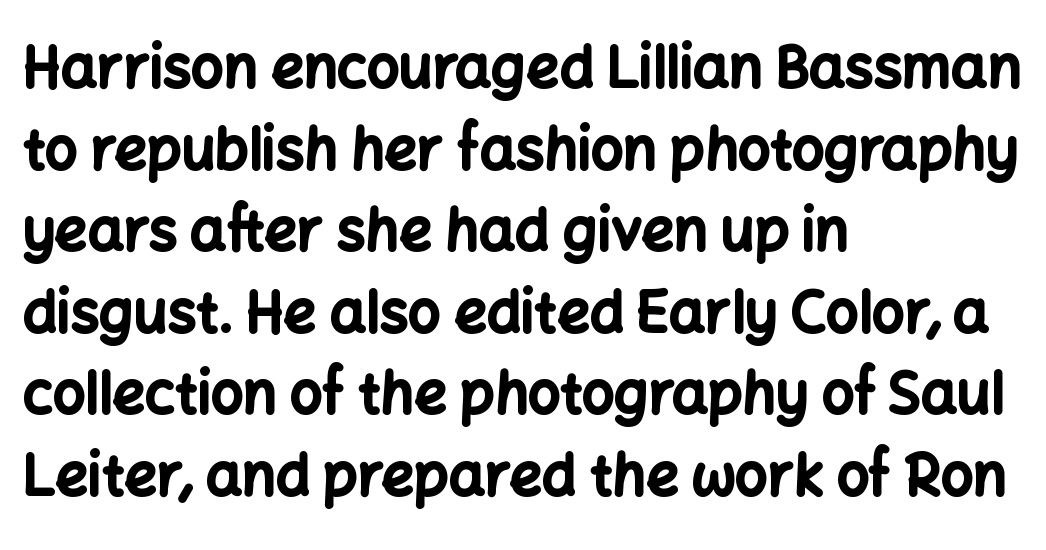
The image shows 57 px bold sans-serif type, upright; set left-aligned, normal line spacing (1.43x), normal letter spacing, not underlined; low stroke contrast and a medium x-height.
